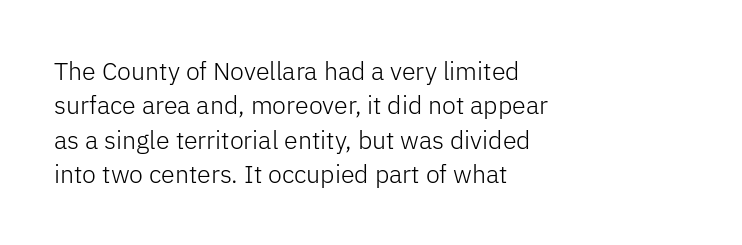
{"italic": "no", "bold": "no", "underline": "no", "align": "left", "line_spacing": "normal", "line_spacing_ratio": 1.38, "letter_spacing": "normal", "letter_spacing_em": 0.0, "glyph_px": 25}
